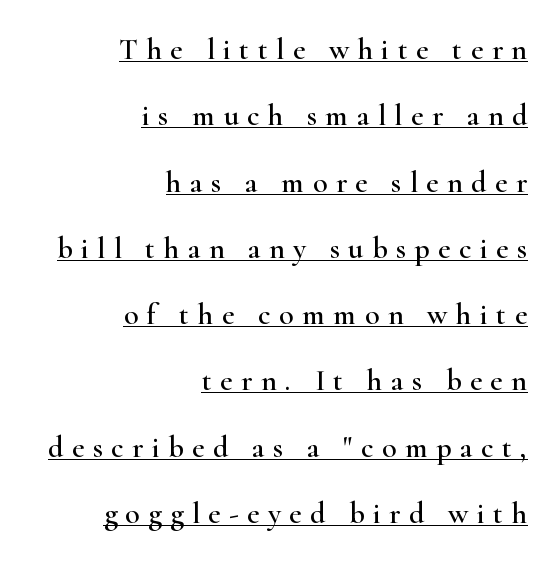
The image shows 30 px wide serif type, upright; set right-aligned, loose line spacing (2.21x), unusually wide letter spacing (+0.28 em), underlined; high stroke contrast and a small x-height.
